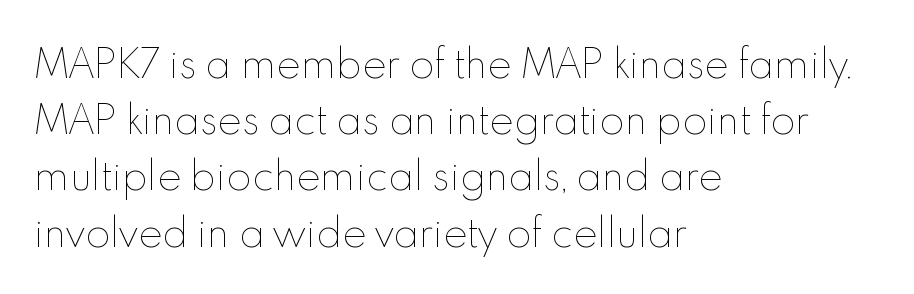
{"italic": "no", "bold": "no", "weight": "thin", "width": "normal", "x_height": "small", "monospaced": "no", "underline": "no", "align": "left", "line_spacing": "normal", "line_spacing_ratio": 1.52, "letter_spacing": "normal", "letter_spacing_em": 0.0, "glyph_px": 37}
